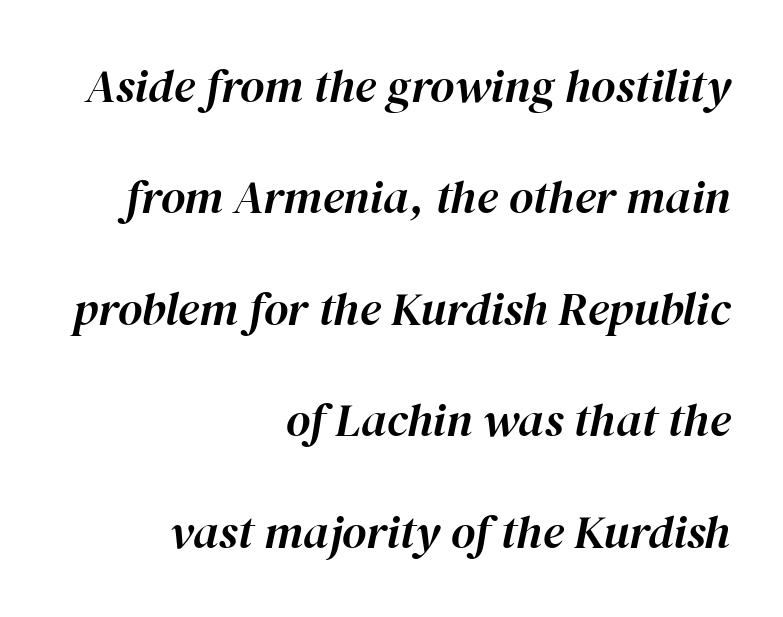
{"italic": "yes", "lean": "right", "slant_degrees": 12, "width": "normal", "stroke_contrast": "high", "x_height": "medium", "monospaced": "no", "underline": "no", "align": "right", "line_spacing": "loose", "line_spacing_ratio": 2.37, "letter_spacing": "normal", "letter_spacing_em": 0.0, "glyph_px": 47}
